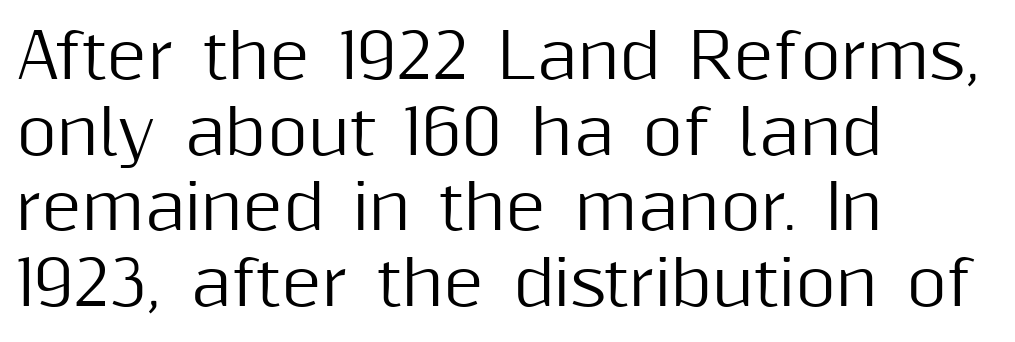
Q: Is the text italic (slanted)? A: No, it is upright.
Q: Is the typeface a serif or a sans-serif typeface? A: Sans-serif.
Q: Is the text underlined? A: No.
Q: How is the paragraph aligned? A: Left-aligned.
Q: Is the spacing between letters normal or unusually wide? A: Normal.
Q: Width (condensed, normal, or wide)? A: Normal.
Q: Stroke contrast? A: Medium.
Q: x-height? A: Medium.
Q: Monospaced? A: No.
